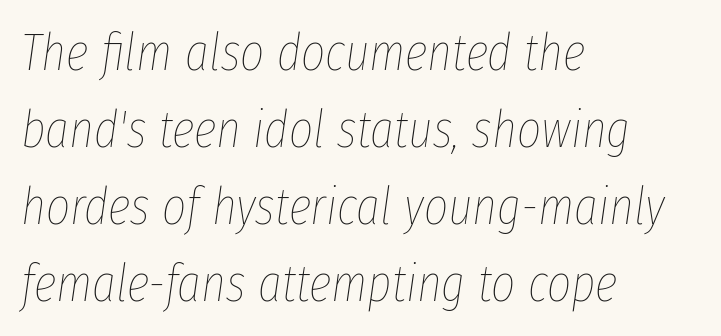
Q: Is the text bold? A: No.
Q: Is the text italic (slanted)? A: Yes, it leans right by about 8 degrees.
Q: Is the text underlined? A: No.
Q: How is the paragraph aligned? A: Left-aligned.
Q: Is the spacing between letters normal or unusually wide? A: Normal.
Q: Is the spacing between lines tight, normal or loose? A: Normal.
Q: Width (condensed, normal, or wide)? A: Condensed.
Q: Stroke contrast? A: Low.
Q: x-height? A: Medium.
Q: Monospaced? A: No.
